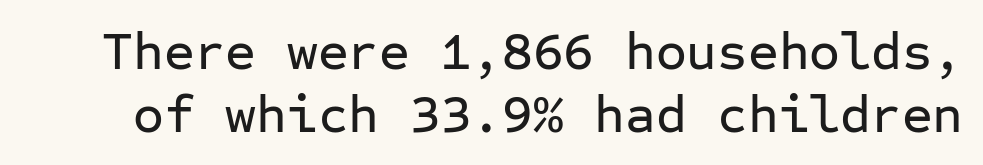
This is roman type, the default non-slanted kind. The glyphs are unaccompanied by any horizontal stroke below them. Note: no serifs on the glyphs. Nothing unusual about the tracking: characters are spaced as the font intends. The face used here is monospaced, like something from a code editor.
